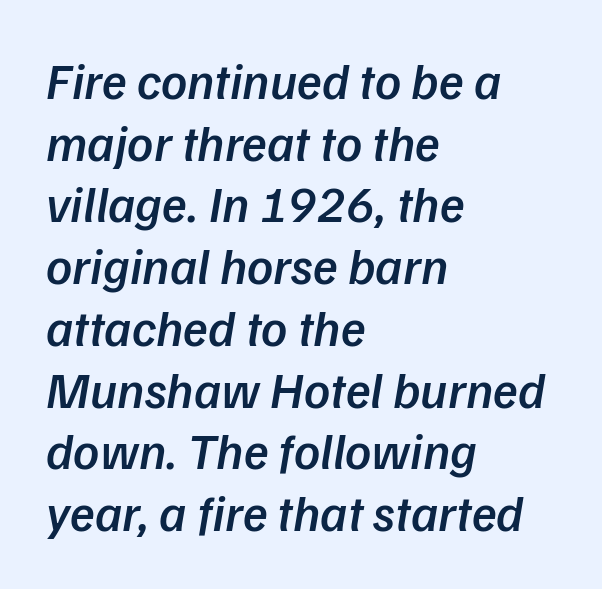
Descenders hang freely into open space. Is this a fixed-width face? No — the glyphs have proportional, varying widths. A somewhat darkened texture: the type is semibold rather than bold. When letters slant like this, we call the style italic. What stands out about the letter spacing? Nothing — it is the standard amount. This sample is left-justified, so line endings fall wherever the words run out.
